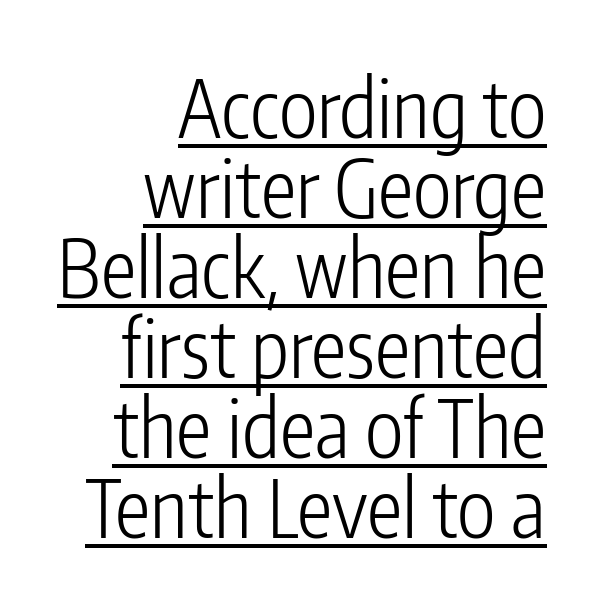
{"serif": "no", "italic": "no", "bold": "no", "weight": "light", "width": "condensed", "stroke_contrast": "low", "x_height": "medium", "monospaced": "no", "underline": "yes", "align": "right", "line_spacing": "tight", "line_spacing_ratio": 1.0, "letter_spacing": "normal", "letter_spacing_em": 0.0, "glyph_px": 80}
